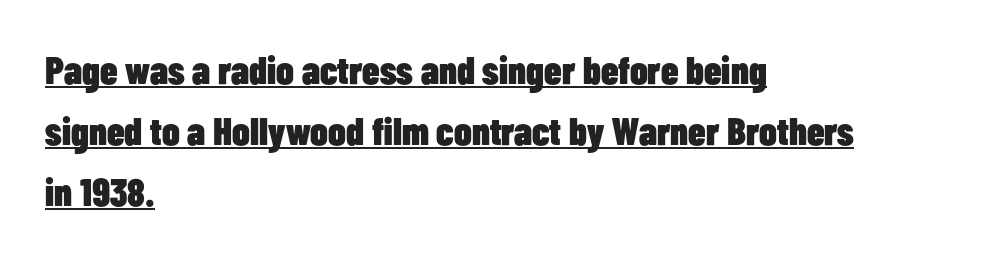
The image shows 39 px heavy, condensed sans-serif type, upright; set left-aligned, normal line spacing (1.57x), normal letter spacing, underlined; low stroke contrast and a medium x-height.
